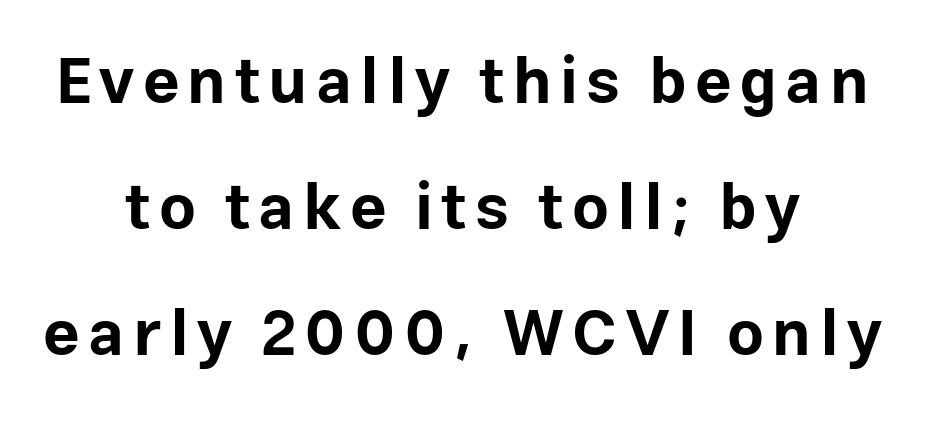
Q: Is the text bold? A: Yes.
Q: Is the text italic (slanted)? A: No, it is upright.
Q: Is the typeface a serif or a sans-serif typeface? A: Sans-serif.
Q: Is the text underlined? A: No.
Q: How is the paragraph aligned? A: Centered.
Q: Is the spacing between lines tight, normal or loose? A: Loose.
Q: Width (condensed, normal, or wide)? A: Normal.
Q: Stroke contrast? A: Low.
Q: x-height? A: Medium.
Q: Monospaced? A: No.
